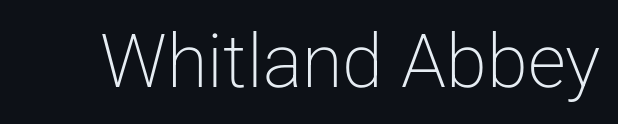
Q: Is the text bold? A: No.
Q: Is the text italic (slanted)? A: No, it is upright.
Q: Is the typeface a serif or a sans-serif typeface? A: Sans-serif.
Q: Is the text underlined? A: No.
Q: Is the spacing between letters normal or unusually wide? A: Normal.
Q: Width (condensed, normal, or wide)? A: Normal.
Q: Stroke contrast? A: Low.
Q: x-height? A: Medium.
Q: Monospaced? A: No.
